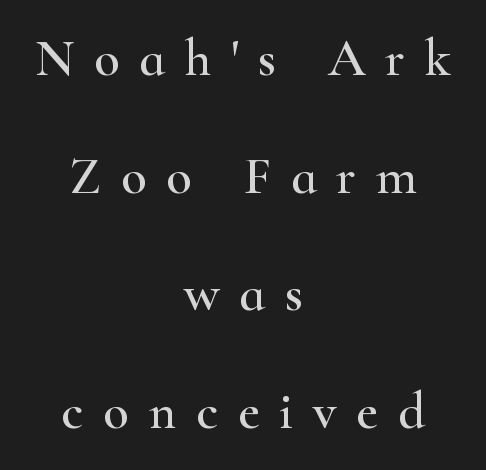
One-word summary of the alignment: center. This is roman type, the default non-slanted kind. Leading is clearly above the norm, producing a sparse column. Yep, those are serifs on the letters. Tracking here is generous; glyphs stand well apart from one another.
